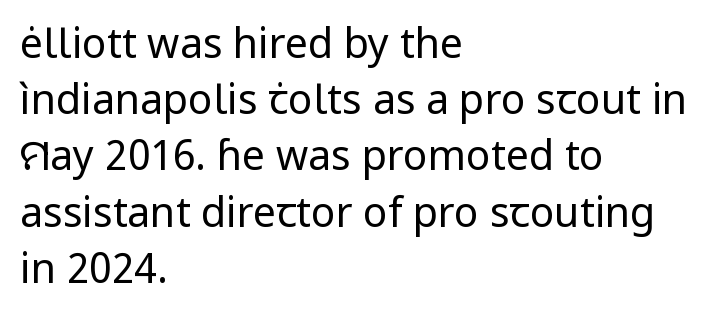
Q: Is the text bold? A: No.
Q: Is the text italic (slanted)? A: No, it is upright.
Q: Is the typeface a serif or a sans-serif typeface? A: Sans-serif.
Q: Is the text underlined? A: No.
Q: How is the paragraph aligned? A: Left-aligned.
Q: Is the spacing between letters normal or unusually wide? A: Normal.
Q: Is the spacing between lines tight, normal or loose? A: Normal.
Q: Width (condensed, normal, or wide)? A: Normal.
Q: Stroke contrast? A: Low.
Q: x-height? A: Medium.
Q: Monospaced? A: No.
